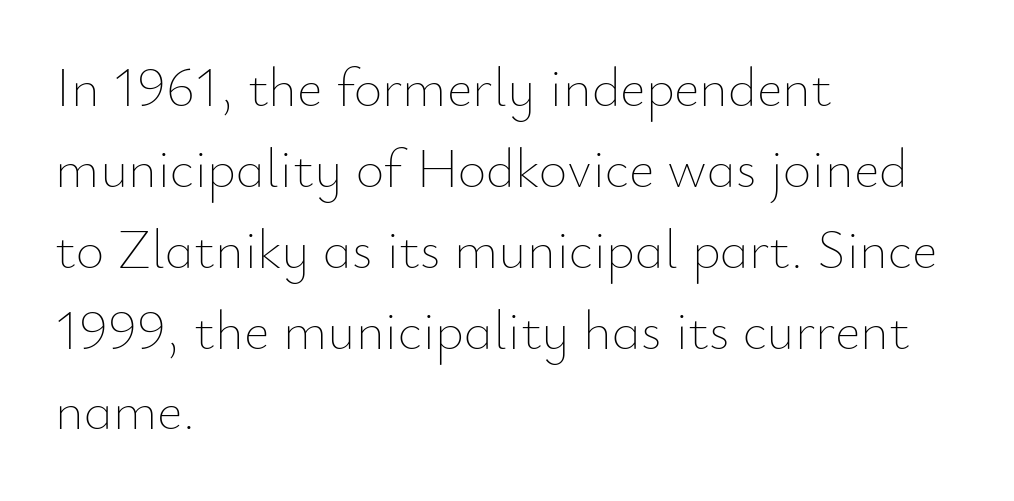
Q: Is the text bold? A: No.
Q: Is the text italic (slanted)? A: No, it is upright.
Q: Is the text underlined? A: No.
Q: How is the paragraph aligned? A: Left-aligned.
Q: Is the spacing between letters normal or unusually wide? A: Normal.
Q: Is the spacing between lines tight, normal or loose? A: Normal.
Q: Width (condensed, normal, or wide)? A: Normal.
Q: Stroke contrast? A: Low.
Q: x-height? A: Small.
Q: Monospaced? A: No.
